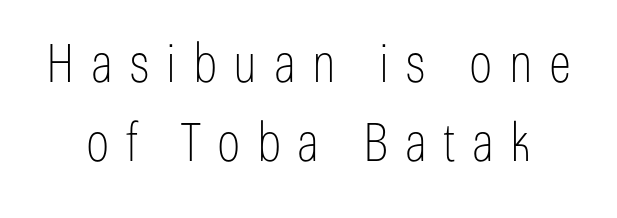
Is there any slant? The stems are plumb. The foot of each line stays bare and open. Leading: standard. This is not heavy type; no bold has been used.
